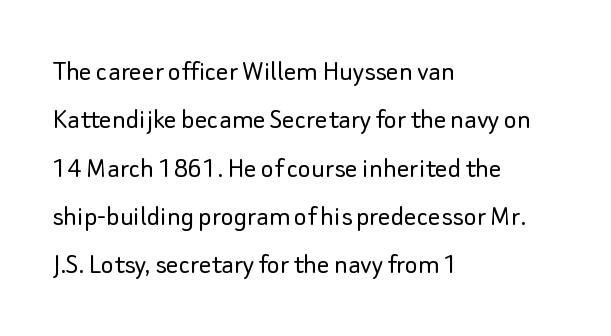
The image shows 31 px light sans-serif type, upright; set left-aligned, normal line spacing (1.56x), normal letter spacing, not underlined; low stroke contrast and a small x-height.
